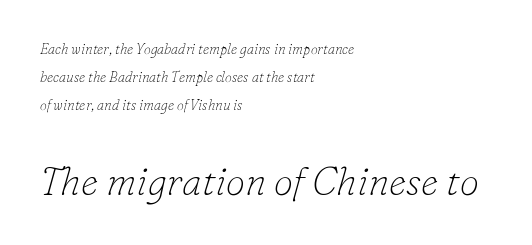
The image shows 39 px thin serif type, italic (leaning right); set left-aligned, loose line spacing (2.01x), normal letter spacing, not underlined; the second (bottom) block is 2.79x larger; low stroke contrast and a small x-height.
